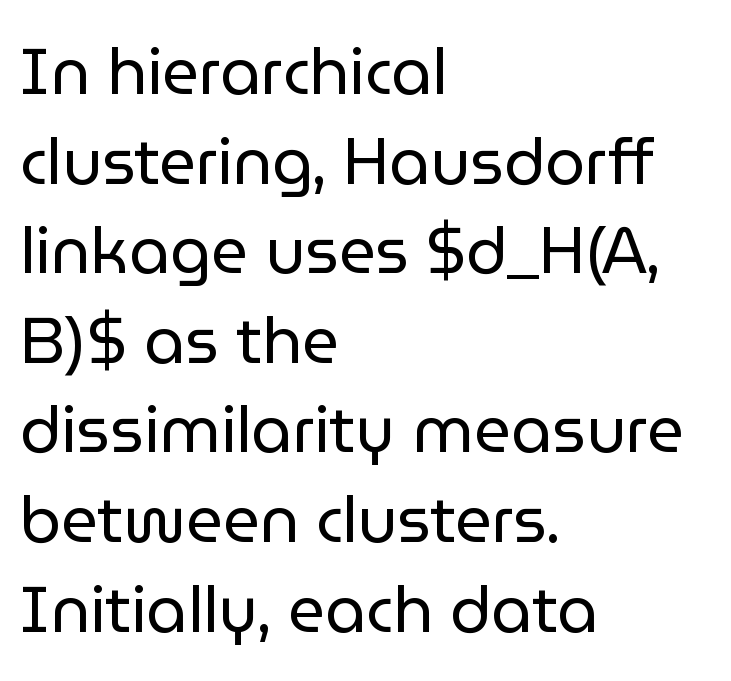
{"serif": "no", "italic": "no", "bold": "no", "weight": "regular", "width": "normal", "stroke_contrast": "low", "x_height": "medium", "monospaced": "no", "underline": "no", "align": "left", "line_spacing": "normal", "line_spacing_ratio": 1.4, "letter_spacing": "normal", "letter_spacing_em": 0.0, "glyph_px": 64}
